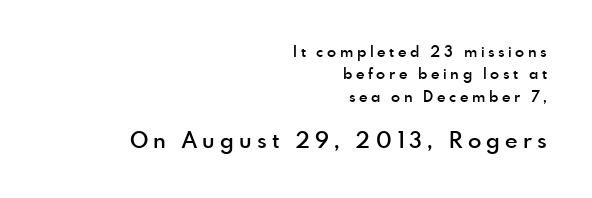
{"italic": "no", "bold": "semi", "underline": "no", "align": "right", "line_spacing": "normal", "line_spacing_ratio": 1.49, "letter_spacing": "wide", "letter_spacing_em": 0.24, "larger_block": "second", "size_ratio": 1.47, "glyph_px": 22}
